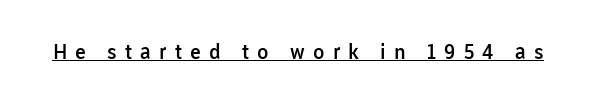
Q: Is the text bold? A: Semi-bold.
Q: Is the text italic (slanted)? A: No, it is upright.
Q: Is the text underlined? A: Yes.
Q: Is the spacing between letters normal or unusually wide? A: Unusually wide.
